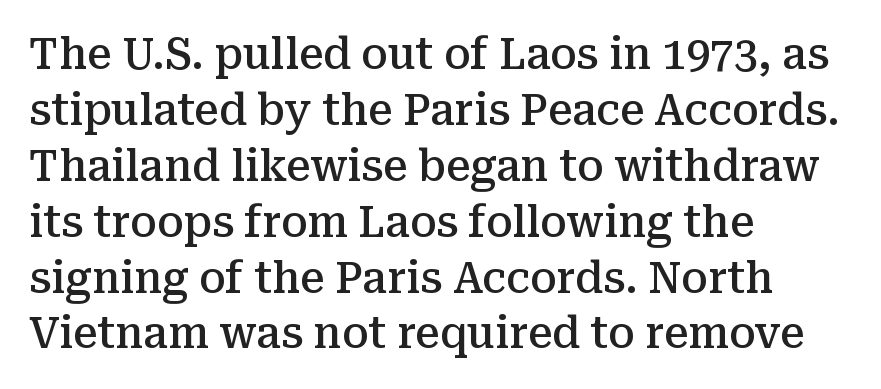
{"serif": "yes", "italic": "no", "bold": "semi", "weight": "semibold", "width": "normal", "stroke_contrast": "medium", "x_height": "medium", "monospaced": "no", "underline": "no", "align": "left", "line_spacing": "normal", "line_spacing_ratio": 1.3, "letter_spacing": "normal", "letter_spacing_em": 0.0, "glyph_px": 43}
